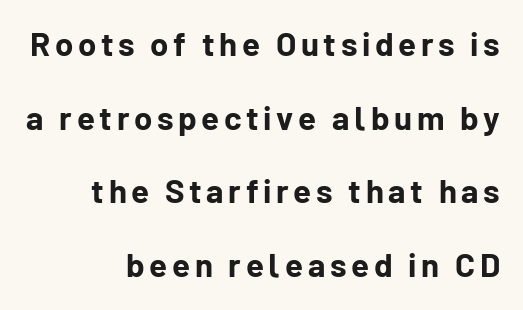
Beneath every word, the page is bare. Are there feet on the stems? There aren't — it's a sans. The rendering uses a bold face; every stroke is thick and dark. The passage shown is typed in a proportional face where columns would drift. If you measured baseline to baseline, you'd find a long distance. In CSS terms this would be text-align: right.
